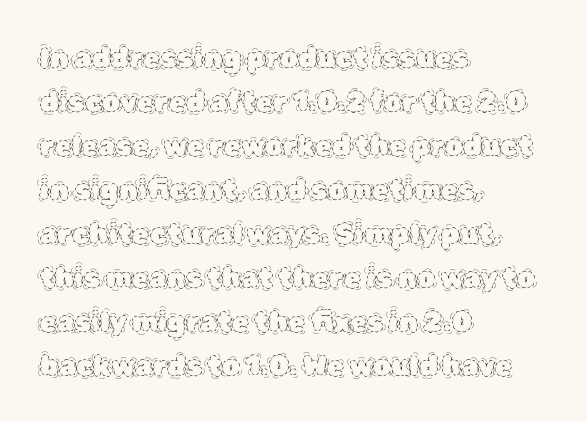
The vertical gap from one line to the next is medium. Teacher's note: observe the even left margin — that is flush-left alignment. Rule under the text: the space is simply empty. Vertical stems look standard width or narrower in stroke. Standard letterfit; no display-style spreading of the glyphs. The specimen reads as upright at a glance.
